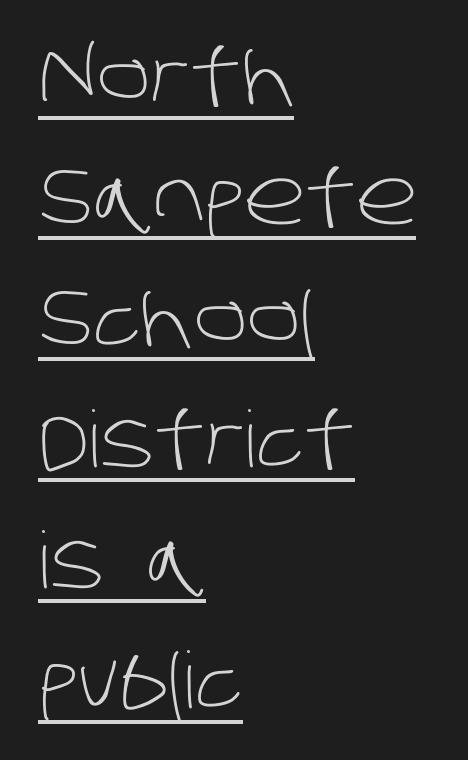
The image shows 78 px light sans-serif type; set left-aligned, normal line spacing (1.55x), normal letter spacing, underlined; low stroke contrast and a large x-height.
